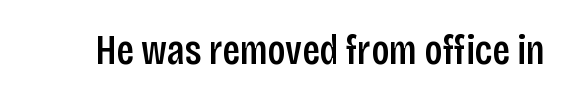
Q: Is the text italic (slanted)? A: No, it is upright.
Q: Is the typeface a serif or a sans-serif typeface? A: Sans-serif.
Q: Is the text underlined? A: No.
Q: Is the spacing between letters normal or unusually wide? A: Normal.
Q: Width (condensed, normal, or wide)? A: Condensed.
Q: Stroke contrast? A: Low.
Q: x-height? A: Large.
Q: Monospaced? A: No.
